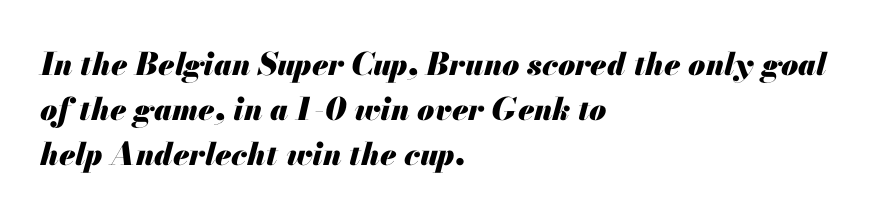
Q: Is the text bold? A: Yes.
Q: Is the text italic (slanted)? A: Yes, it leans right by about 13 degrees.
Q: Is the text underlined? A: No.
Q: How is the paragraph aligned? A: Left-aligned.
Q: Is the spacing between letters normal or unusually wide? A: Normal.
Q: Is the spacing between lines tight, normal or loose? A: Normal.
Q: Width (condensed, normal, or wide)? A: Normal.
Q: Stroke contrast? A: Medium.
Q: x-height? A: Small.
Q: Monospaced? A: No.
